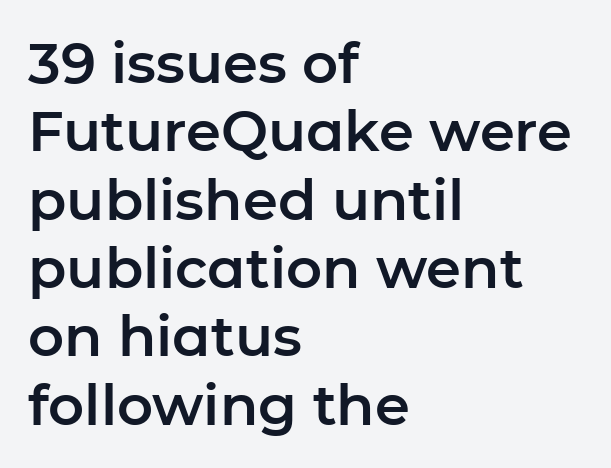
The image shows 56 px sans-serif type, upright; set left-aligned, line spacing 1.22x, normal letter spacing, not underlined; low stroke contrast and a medium x-height.
